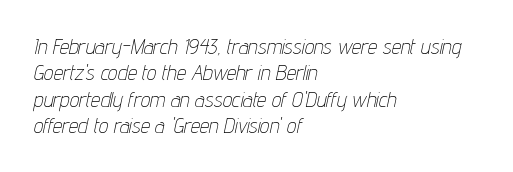
{"italic": "yes", "lean": "right", "slant_degrees": 12, "bold": "no", "underline": "no", "align": "left", "line_spacing": "normal", "line_spacing_ratio": 1.26, "letter_spacing": "normal", "letter_spacing_em": 0.0, "glyph_px": 21}
